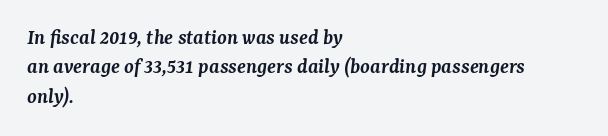
{"italic": "yes", "lean": "right", "slant_degrees": 7, "bold": "semi", "underline": "no", "align": "left", "line_spacing": "normal", "line_spacing_ratio": 1.33, "letter_spacing": "normal", "letter_spacing_em": 0.0, "glyph_px": 22}
